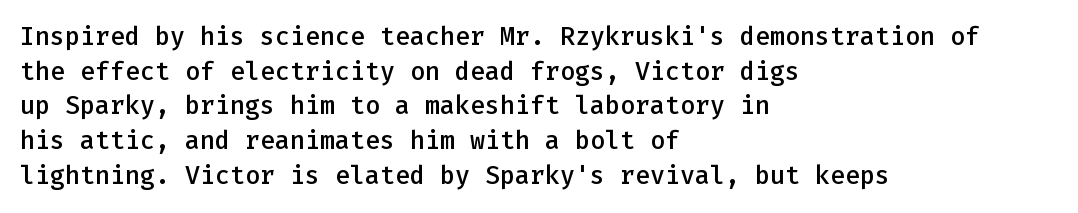
Quick note: underline off. The block of text has a typical density, with ordinary space between rows. Does the lettering tilt? It doesn't — this is upright. Characters follow at the spacing the type designer built in.
